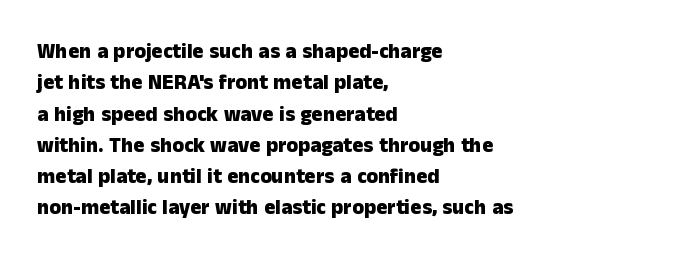
Q: Is the text bold? A: Yes.
Q: Is the text italic (slanted)? A: No, it is upright.
Q: Is the text underlined? A: No.
Q: How is the paragraph aligned? A: Left-aligned.
Q: Is the spacing between letters normal or unusually wide? A: Normal.
Q: Is the spacing between lines tight, normal or loose? A: Normal.
